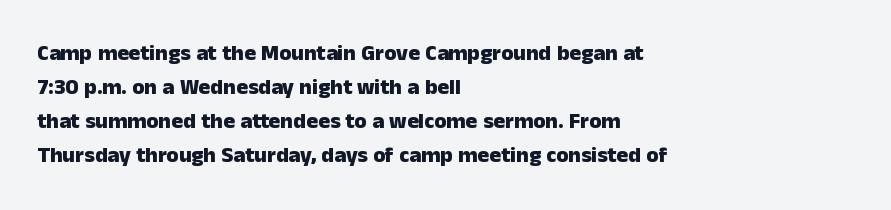
Q: Is the text bold? A: Yes.
Q: Is the text italic (slanted)? A: No, it is upright.
Q: Is the text underlined? A: No.
Q: How is the paragraph aligned? A: Left-aligned.
Q: Is the spacing between letters normal or unusually wide? A: Normal.
Q: Is the spacing between lines tight, normal or loose? A: Normal.
